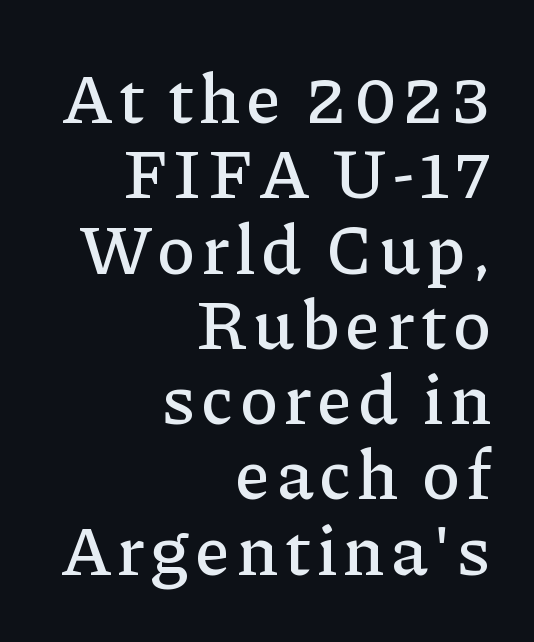
A serif font was chosen for this passage. No word sits above an underline. Every stem runs plumb, perpendicular to the baseline. Students, observe: this is what under-led, compact text looks like. The typesetter chose a ragged-left arrangement here.
